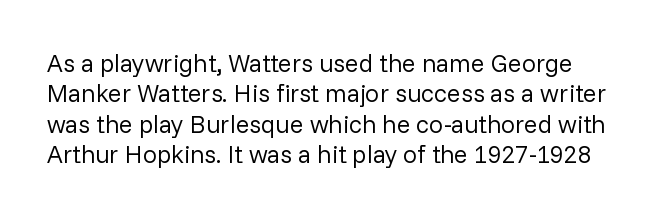
Q: Is the text bold? A: No.
Q: Is the text italic (slanted)? A: No, it is upright.
Q: Is the text underlined? A: No.
Q: Is the spacing between letters normal or unusually wide? A: Normal.
